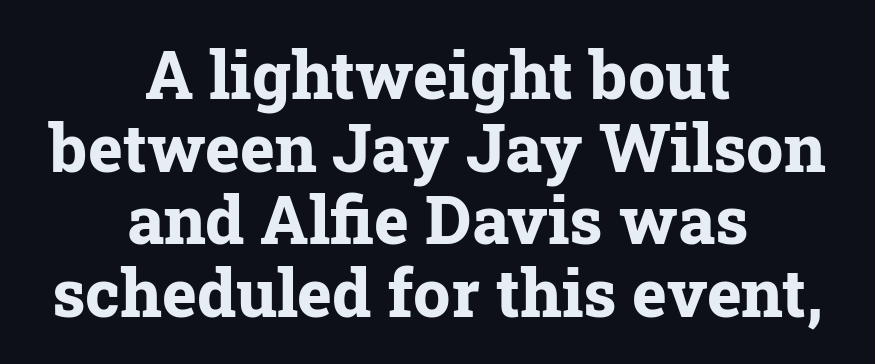
Q: Is the text bold? A: Yes.
Q: Is the text italic (slanted)? A: No, it is upright.
Q: Is the typeface a serif or a sans-serif typeface? A: Serif.
Q: Is the text underlined? A: No.
Q: How is the paragraph aligned? A: Centered.
Q: Is the spacing between letters normal or unusually wide? A: Normal.
Q: Is the spacing between lines tight, normal or loose? A: Tight.
Q: Width (condensed, normal, or wide)? A: Normal.
Q: Stroke contrast? A: Low.
Q: x-height? A: Medium.
Q: Monospaced? A: No.
